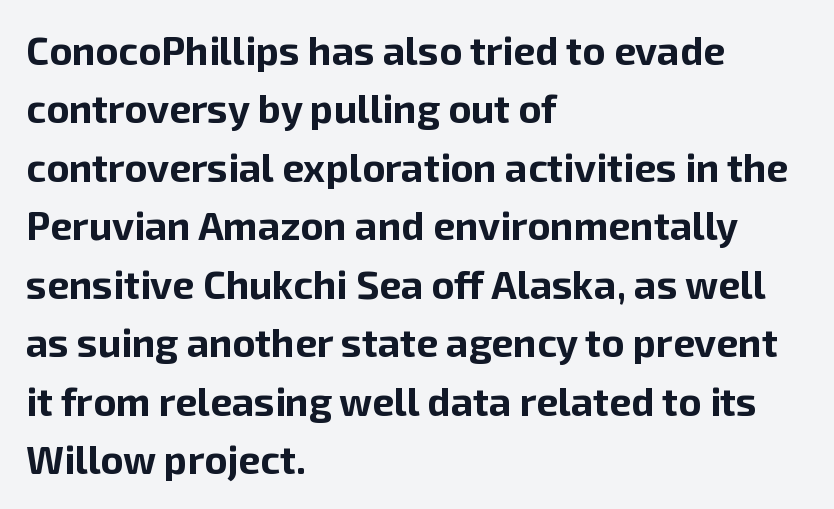
{"serif": "no", "italic": "no", "bold": "yes", "weight": "bold", "width": "normal", "stroke_contrast": "low", "x_height": "medium", "monospaced": "no", "underline": "no", "align": "left", "line_spacing": "normal", "line_spacing_ratio": 1.5, "letter_spacing": "normal", "letter_spacing_em": 0.0, "glyph_px": 39}
